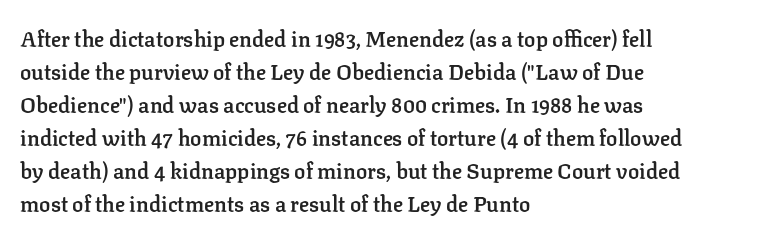
You could call the tracking neutral — neither tight nor loose. Which margin do the lines hug? The left one — the right edge is uneven. Regarding leading, the lines here are spaced in the standard way. Does the weight exceed regular? Yes, but only to semibold. The glyphs are unaccompanied by any horizontal stroke below them.
